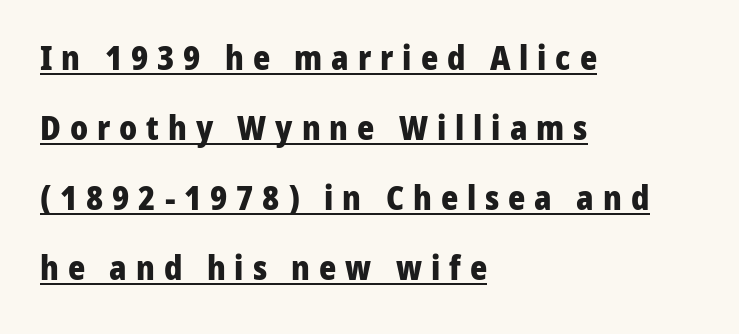
In terms of leading, this rendering errs on the spacious side. Letterform terminals end flat and unadorned throughout the passage. A typesetter would call this proportional, since set widths differ per character. Caption: multi-line text, flush left, ragged right.
